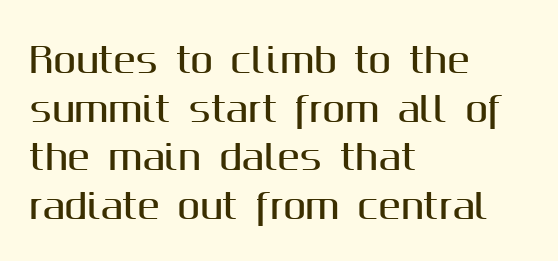
Q: Is the text italic (slanted)? A: No, it is upright.
Q: Is the typeface a serif or a sans-serif typeface? A: Sans-serif.
Q: Is the text underlined? A: No.
Q: How is the paragraph aligned? A: Left-aligned.
Q: Is the spacing between letters normal or unusually wide? A: Normal.
Q: Is the spacing between lines tight, normal or loose? A: Normal.
Q: Width (condensed, normal, or wide)? A: Normal.
Q: Stroke contrast? A: Medium.
Q: x-height? A: Medium.
Q: Monospaced? A: No.
